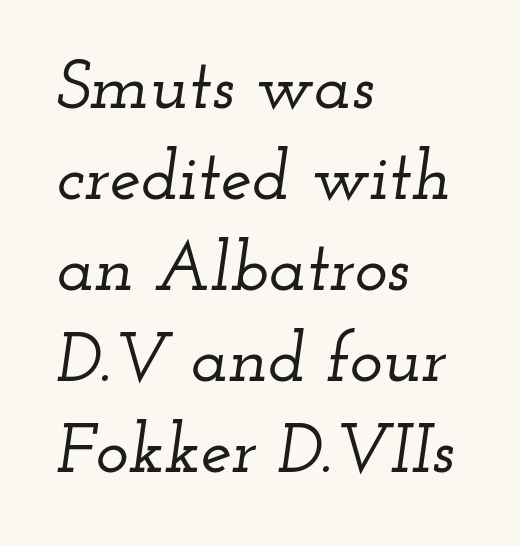
{"serif": "yes", "italic": "yes", "lean": "right", "slant_degrees": 12, "width": "wide", "stroke_contrast": "low", "x_height": "small", "monospaced": "no", "underline": "no", "align": "left", "line_spacing": "normal", "line_spacing_ratio": 1.3, "letter_spacing": "normal", "letter_spacing_em": 0.0, "glyph_px": 70}
